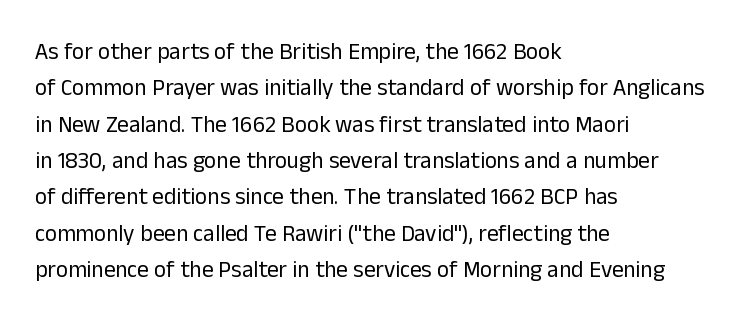
{"italic": "no", "bold": "no", "underline": "no", "align": "left", "line_spacing": "normal", "line_spacing_ratio": 1.58, "letter_spacing": "normal", "letter_spacing_em": 0.0, "glyph_px": 23}
